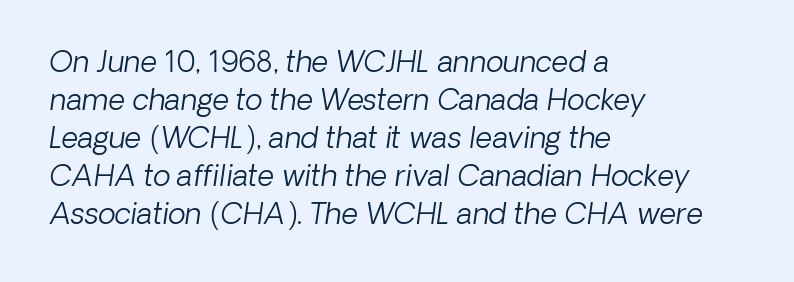
Q: Is the text bold? A: No.
Q: Is the typeface a serif or a sans-serif typeface? A: Sans-serif.
Q: Is the text underlined? A: No.
Q: How is the paragraph aligned? A: Left-aligned.
Q: Is the spacing between letters normal or unusually wide? A: Normal.
Q: Is the spacing between lines tight, normal or loose? A: Normal.
Q: Width (condensed, normal, or wide)? A: Normal.
Q: Stroke contrast? A: Low.
Q: x-height? A: Medium.
Q: Monospaced? A: No.
